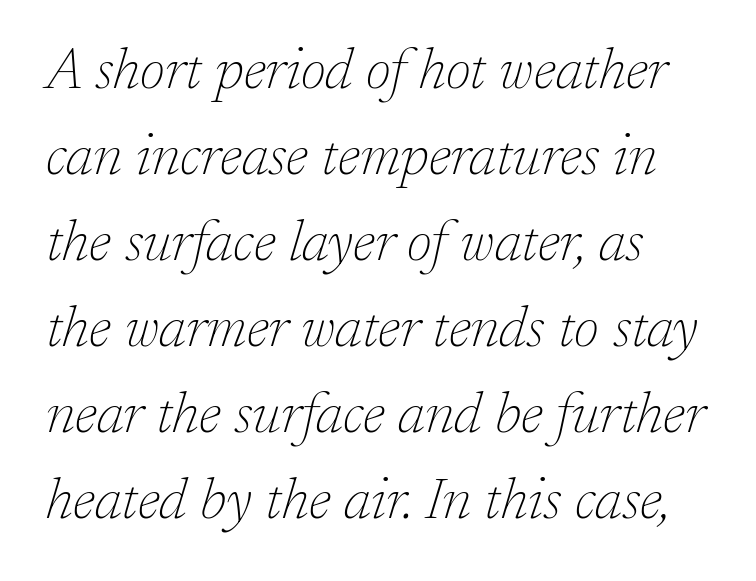
Q: Is the text bold? A: No.
Q: Is the text italic (slanted)? A: Yes, it leans right by about 17 degrees.
Q: Is the typeface a serif or a sans-serif typeface? A: Serif.
Q: Is the text underlined? A: No.
Q: How is the paragraph aligned? A: Left-aligned.
Q: Is the spacing between letters normal or unusually wide? A: Normal.
Q: Is the spacing between lines tight, normal or loose? A: Normal.
Q: Width (condensed, normal, or wide)? A: Normal.
Q: Stroke contrast? A: Low.
Q: x-height? A: Medium.
Q: Monospaced? A: No.
